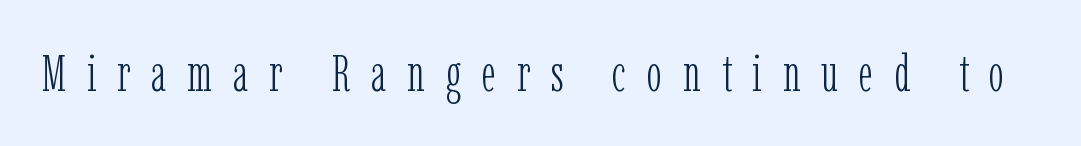
The image shows 51 px light, condensed serif type, upright; set unusually wide letter spacing (+0.41 em), not underlined; low stroke contrast and a medium x-height.
